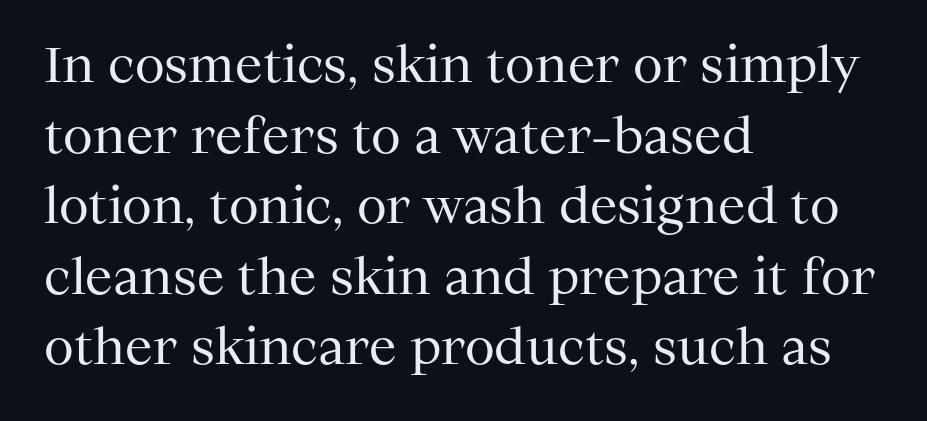
{"serif": "yes", "italic": "no", "bold": "no", "weight": "regular", "width": "normal", "stroke_contrast": "medium", "x_height": "medium", "monospaced": "no", "underline": "no", "align": "left", "line_spacing": "normal", "line_spacing_ratio": 1.44, "letter_spacing": "normal", "letter_spacing_em": 0.0, "glyph_px": 49}
